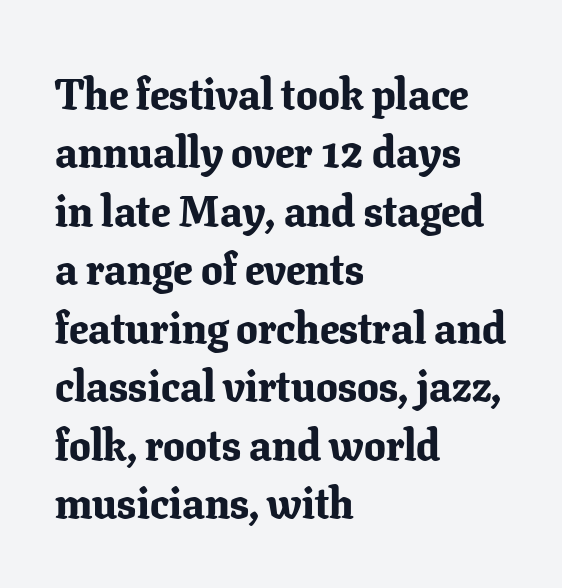
The image shows 43 px bold serif type, upright; set left-aligned, normal line spacing (1.36x), normal letter spacing, not underlined; low stroke contrast and a medium x-height.
